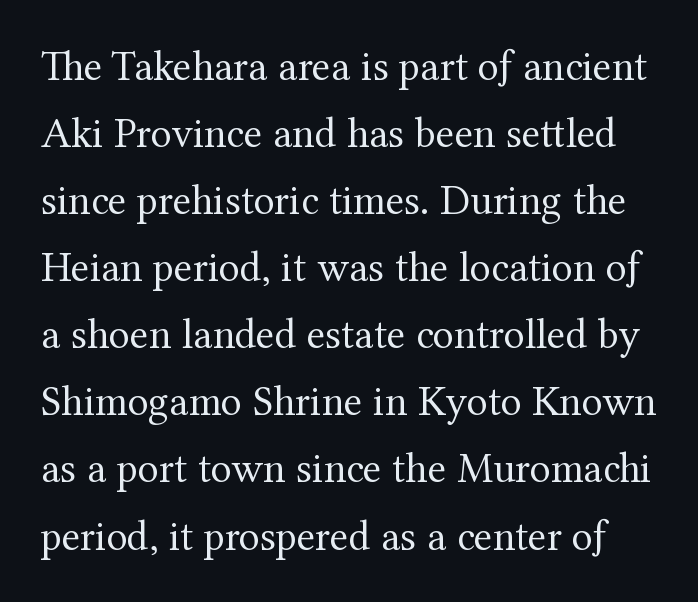
Q: Is the text bold? A: No.
Q: Is the text italic (slanted)? A: No, it is upright.
Q: Is the typeface a serif or a sans-serif typeface? A: Serif.
Q: Is the text underlined? A: No.
Q: Is the spacing between letters normal or unusually wide? A: Normal.
Q: Is the spacing between lines tight, normal or loose? A: Normal.
Q: Width (condensed, normal, or wide)? A: Normal.
Q: Stroke contrast? A: Medium.
Q: x-height? A: Medium.
Q: Monospaced? A: No.
